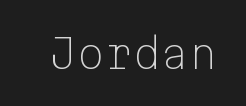
Q: Is the text bold? A: No.
Q: Is the text italic (slanted)? A: No, it is upright.
Q: Is the typeface a serif or a sans-serif typeface? A: Sans-serif.
Q: Is the text underlined? A: No.
Q: Is the spacing between letters normal or unusually wide? A: Normal.
Q: Width (condensed, normal, or wide)? A: Normal.
Q: Stroke contrast? A: Low.
Q: x-height? A: Medium.
Q: Monospaced? A: Yes.
